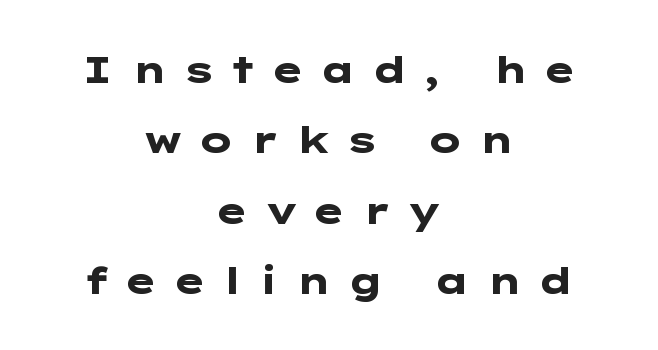
Q: Is the text bold? A: Yes.
Q: Is the text italic (slanted)? A: No, it is upright.
Q: Is the typeface a serif or a sans-serif typeface? A: Sans-serif.
Q: Is the text underlined? A: No.
Q: How is the paragraph aligned? A: Centered.
Q: Is the spacing between letters normal or unusually wide? A: Unusually wide.
Q: Is the spacing between lines tight, normal or loose? A: Loose.
Q: Width (condensed, normal, or wide)? A: Wide.
Q: Stroke contrast? A: Low.
Q: x-height? A: Medium.
